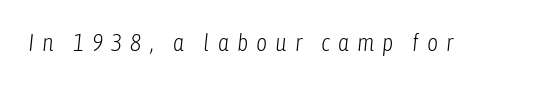
The image shows 24 px text type, italic (leaning right); set unusually wide letter spacing (+0.33 em), not underlined.
